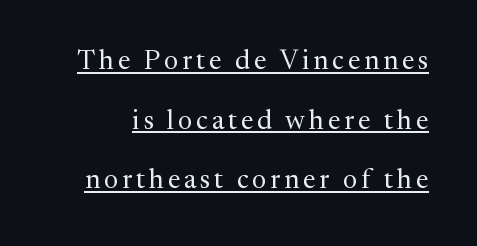
Q: Is the text bold? A: No.
Q: Is the text italic (slanted)? A: No, it is upright.
Q: Is the text underlined? A: Yes.
Q: Is the spacing between lines tight, normal or loose? A: Loose.
